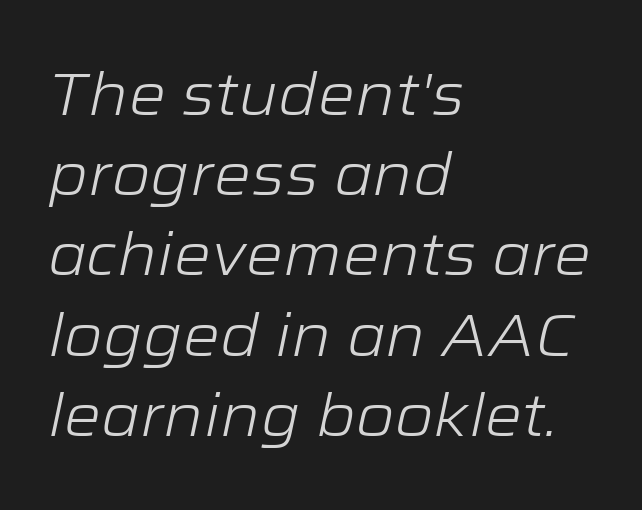
Check the space under the baseline: it is left empty. The lines are quadded left. Quick note: interline space is typical. The font's italic variant was chosen for this text.
